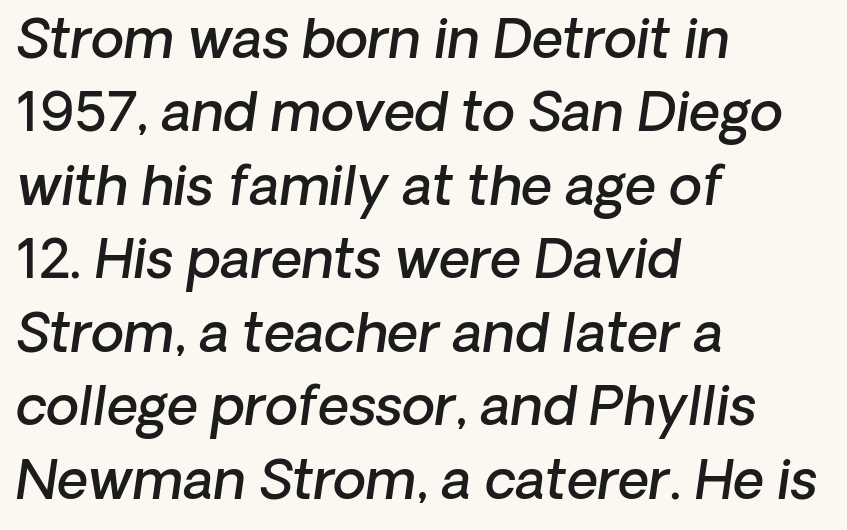
Q: Is the text bold? A: Semi-bold.
Q: Is the typeface a serif or a sans-serif typeface? A: Sans-serif.
Q: Is the text underlined? A: No.
Q: How is the paragraph aligned? A: Left-aligned.
Q: Is the spacing between letters normal or unusually wide? A: Normal.
Q: Is the spacing between lines tight, normal or loose? A: Normal.
Q: Width (condensed, normal, or wide)? A: Normal.
Q: Stroke contrast? A: Low.
Q: x-height? A: Medium.
Q: Monospaced? A: No.
